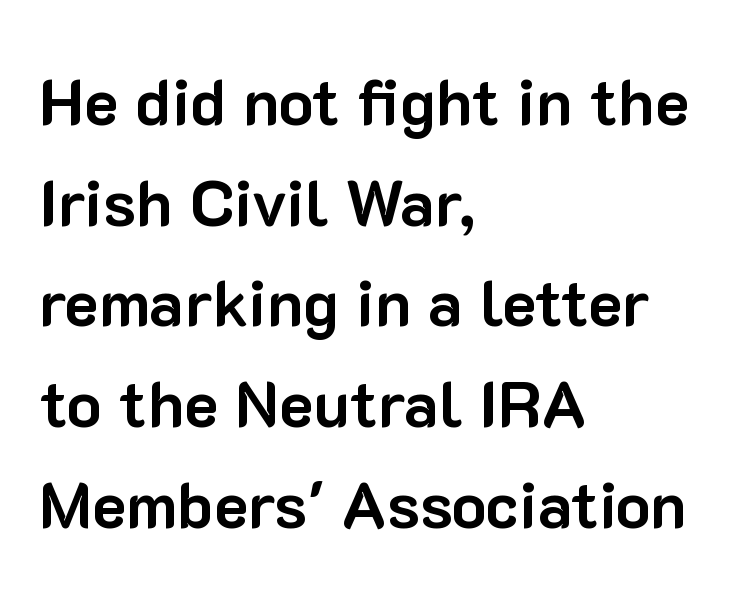
Q: Is the text bold? A: Yes.
Q: Is the text italic (slanted)? A: No, it is upright.
Q: Is the typeface a serif or a sans-serif typeface? A: Sans-serif.
Q: Is the text underlined? A: No.
Q: How is the paragraph aligned? A: Left-aligned.
Q: Is the spacing between letters normal or unusually wide? A: Normal.
Q: Is the spacing between lines tight, normal or loose? A: Normal.
Q: Width (condensed, normal, or wide)? A: Normal.
Q: Stroke contrast? A: Low.
Q: x-height? A: Medium.
Q: Monospaced? A: No.
